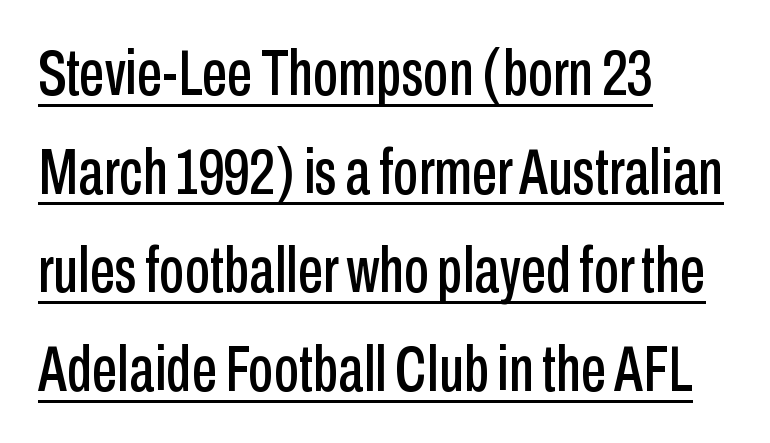
In terms of leading, this rendering sits right in the middle. Between one letter and the next there's only the usual sliver of space. Layout note: lines flush left. Style check: upright. Is this a sans? Yes — the strokes have no serifs.
